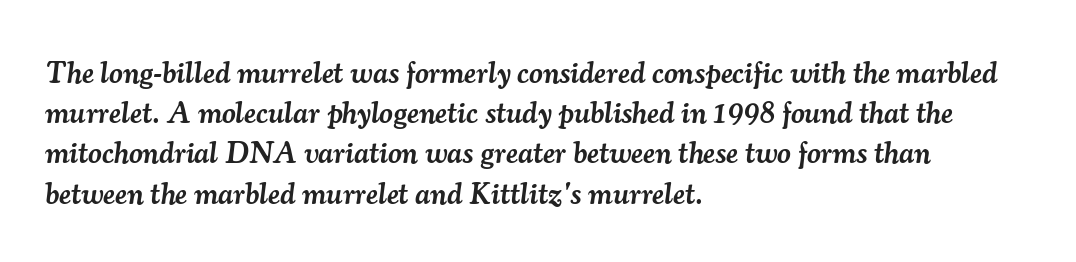
{"serif": "yes", "italic": "yes", "lean": "right", "slant_degrees": 7, "bold": "semi", "weight": "semibold", "width": "normal", "stroke_contrast": "medium", "x_height": "small", "monospaced": "no", "underline": "no", "align": "left", "line_spacing": "normal", "line_spacing_ratio": 1.34, "letter_spacing": "normal", "letter_spacing_em": 0.0, "glyph_px": 30}
